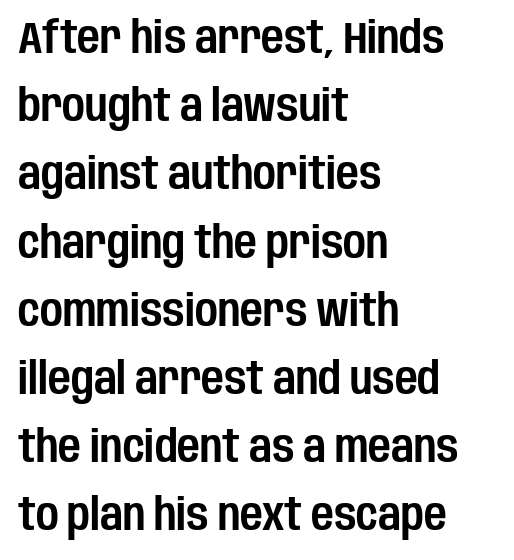
The horizontal fit of the characters is conventional and even. The designer left line spacing at the default. Check the space under the baseline: it is left empty. Spacing verdict: proportional, widths tailored to each character.
